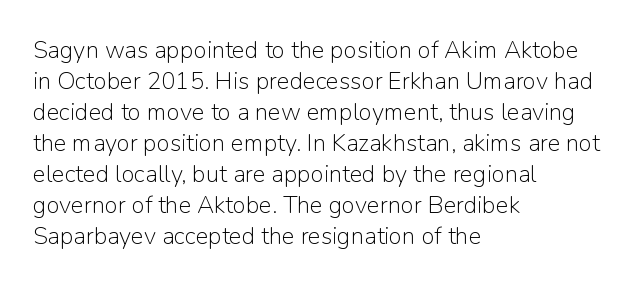
Q: Is the text bold? A: No.
Q: Is the text italic (slanted)? A: No, it is upright.
Q: Is the text underlined? A: No.
Q: How is the paragraph aligned? A: Left-aligned.
Q: Is the spacing between letters normal or unusually wide? A: Normal.
Q: Is the spacing between lines tight, normal or loose? A: Normal.
